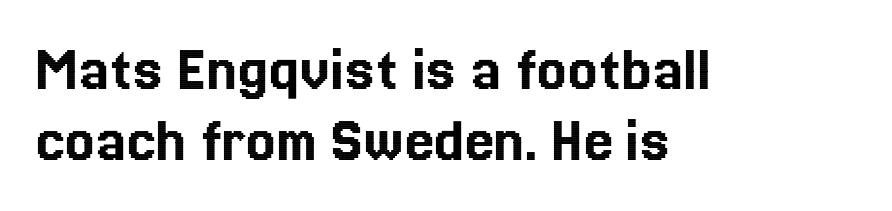
Just letters on the line, the space beneath them empty. Is the block centered? No — it sits flush against the left margin. The block of text is dense from top to bottom, with scant space between rows. Each letter keeps its own natural width here, so spacing adapts to shape. In terms of letterspacing, this is plain default setting. Characters remain perfectly vertical along every line.
